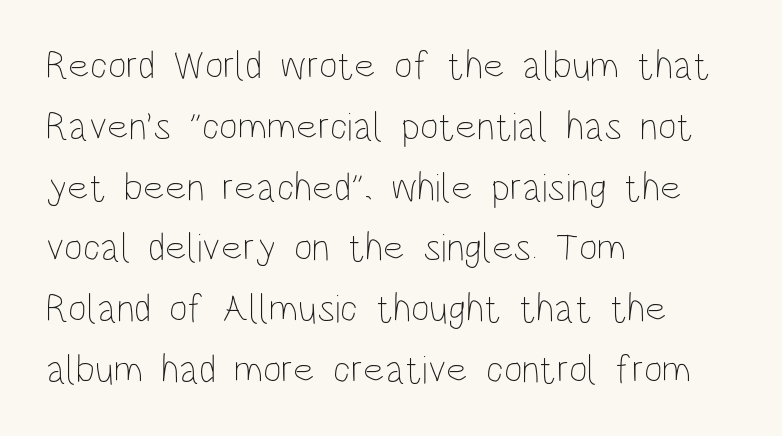
The characters are drawn with everyday or finer stroke widths. Spacing verdict: proportional, widths tailored to each character. Each new line begins a customary step beneath the previous one. The setting favours the left margin, as ordinary paragraphs usually do. Anything drawn beneath the words? Only blank space. In terms of letterspacing, this is plain default setting.
